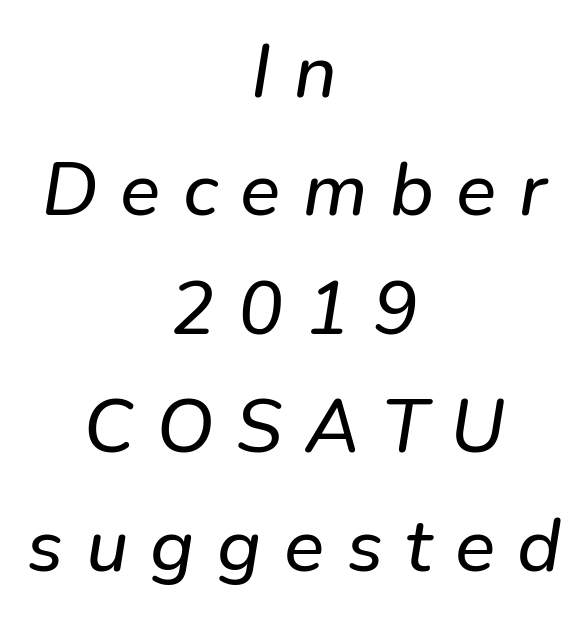
The image shows 75 px text type, italic (leaning right); set centered, normal line spacing (1.58x), unusually wide letter spacing (+0.3 em), not underlined; low stroke contrast and a medium x-height.
